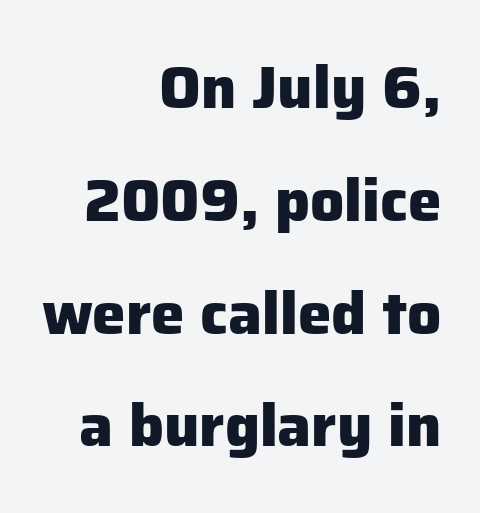
To sum up the face: it is a sans, with no serifs. The gap between lines stays unmarked. These lines are rendered in a variable-pitch font. Posture: vertical.
